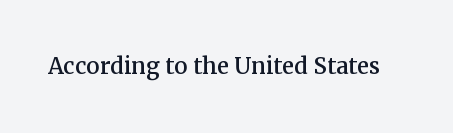
Here the designer chose a conventional face with non-uniform glyph widths. Italic: no, the glyphs are upright roman. I'd call this a serif setting — the letters wear small feet. There is no visible air inserted between adjacent glyphs.
